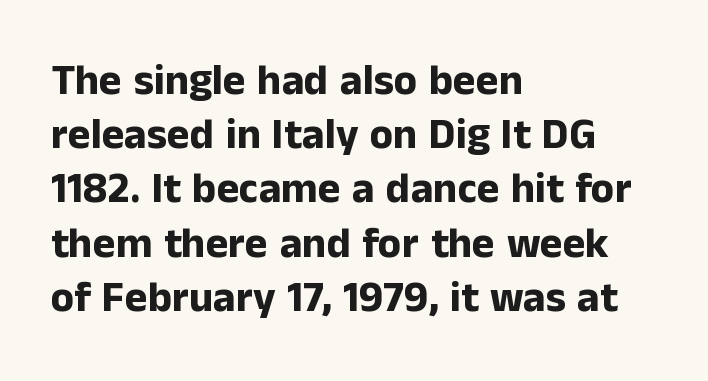
The image shows 43 px bold sans-serif type, upright; set left-aligned, normal line spacing (1.26x), normal letter spacing, not underlined; low stroke contrast and a medium x-height.
